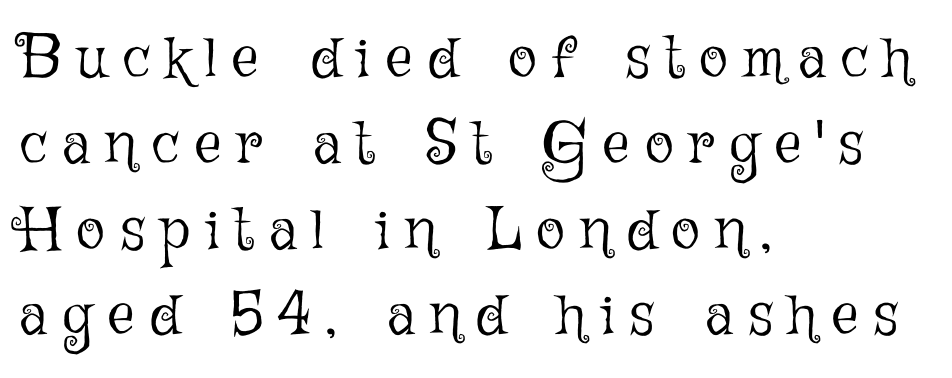
{"italic": "no", "bold": "no", "weight": "light", "width": "normal", "stroke_contrast": "low", "x_height": "medium", "monospaced": "no", "underline": "no", "align": "left", "line_spacing": "normal", "line_spacing_ratio": 1.43, "letter_spacing": "wide", "letter_spacing_em": 0.25, "glyph_px": 60}
